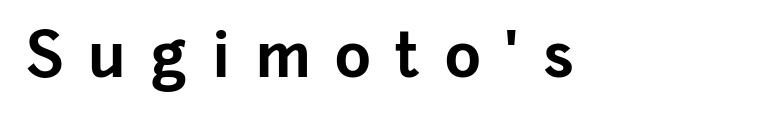
The image shows 61 px bold sans-serif type, upright; set unusually wide letter spacing (+0.41 em), not underlined; low stroke contrast and a medium x-height.
